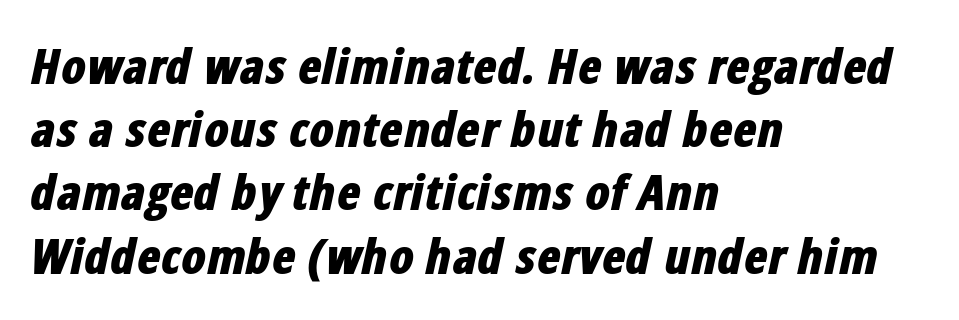
The image shows 49 px bold, condensed type, italic (leaning right); set left-aligned, normal line spacing (1.29x), normal letter spacing, not underlined; low stroke contrast and a medium x-height.
